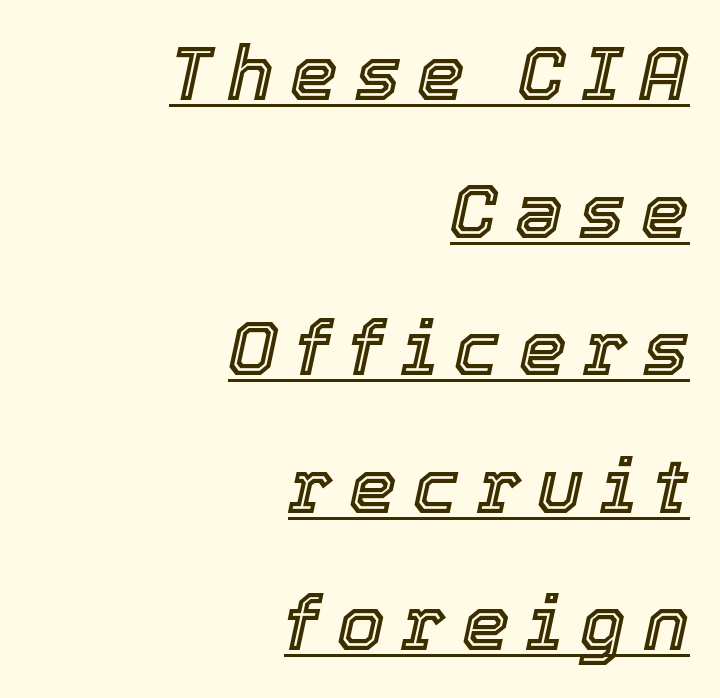
{"italic": "yes", "lean": "right", "slant_degrees": 12, "width": "normal", "x_height": "medium", "monospaced": "no", "underline": "yes", "align": "right", "line_spacing_ratio": 1.81, "letter_spacing": "wide", "letter_spacing_em": 0.22, "glyph_px": 76}
